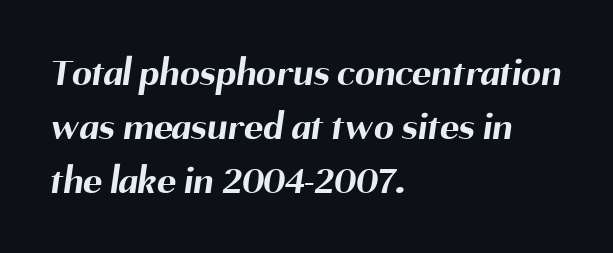
{"serif": "no", "bold": "yes", "weight": "bold", "width": "normal", "stroke_contrast": "medium", "x_height": "medium", "monospaced": "no", "underline": "no", "align": "left", "line_spacing": "normal", "line_spacing_ratio": 1.35, "letter_spacing": "normal", "letter_spacing_em": 0.0, "glyph_px": 40}
